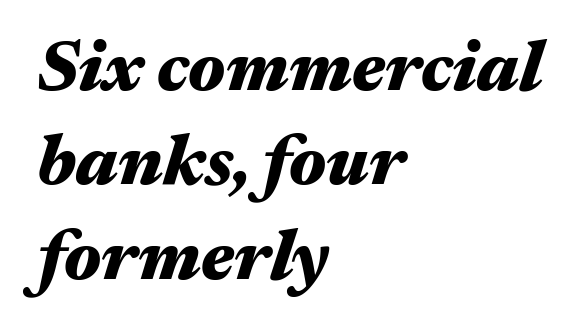
The image shows 71 px heavy, wide type, italic (leaning right); set left-aligned, normal line spacing (1.33x), normal letter spacing, not underlined; medium stroke contrast and a medium x-height.
